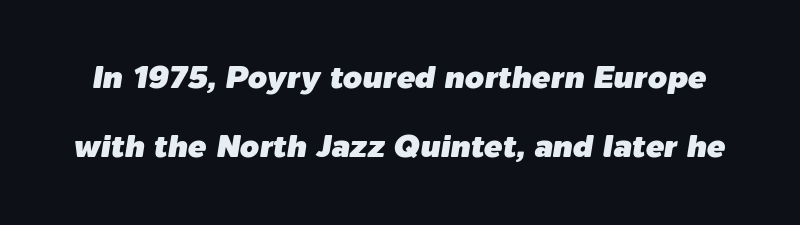
{"italic": "yes", "lean": "right", "slant_degrees": 9, "width": "normal", "stroke_contrast": "low", "x_height": "medium", "monospaced": "no", "underline": "no", "line_spacing": "loose", "line_spacing_ratio": 2.21, "letter_spacing": "normal", "letter_spacing_em": 0.0, "glyph_px": 31}
